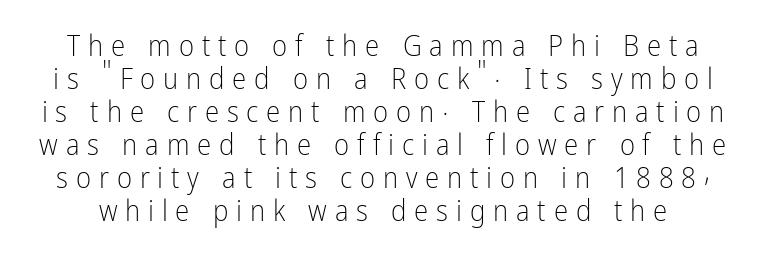
Q: Is the text bold? A: No.
Q: Is the text italic (slanted)? A: No, it is upright.
Q: Is the typeface a serif or a sans-serif typeface? A: Sans-serif.
Q: Is the text underlined? A: No.
Q: Is the spacing between letters normal or unusually wide? A: Unusually wide.
Q: Is the spacing between lines tight, normal or loose? A: Tight.
Q: Width (condensed, normal, or wide)? A: Condensed.
Q: Stroke contrast? A: Low.
Q: x-height? A: Medium.
Q: Monospaced? A: No.
